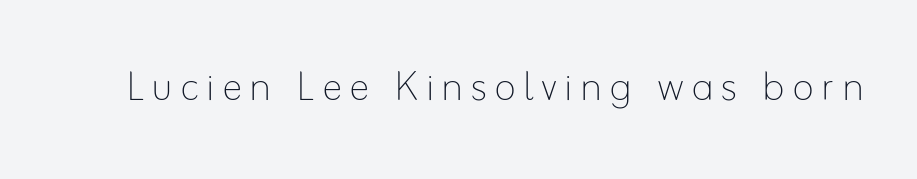
Q: Is the text bold? A: No.
Q: Is the text italic (slanted)? A: No, it is upright.
Q: Is the text underlined? A: No.
Q: Width (condensed, normal, or wide)? A: Normal.
Q: Stroke contrast? A: Low.
Q: x-height? A: Small.
Q: Monospaced? A: No.
